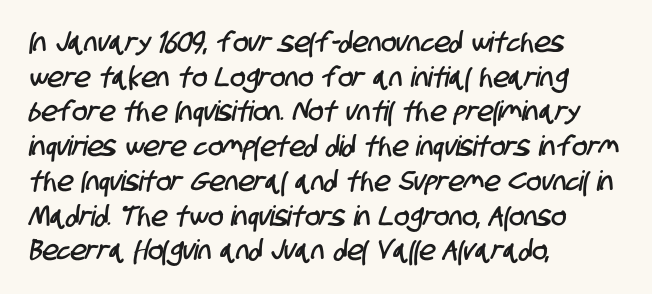
Q: Is the typeface a serif or a sans-serif typeface? A: Sans-serif.
Q: Is the text underlined? A: No.
Q: How is the paragraph aligned? A: Left-aligned.
Q: Is the spacing between letters normal or unusually wide? A: Normal.
Q: Width (condensed, normal, or wide)? A: Condensed.
Q: Stroke contrast? A: Low.
Q: x-height? A: Large.
Q: Monospaced? A: No.
